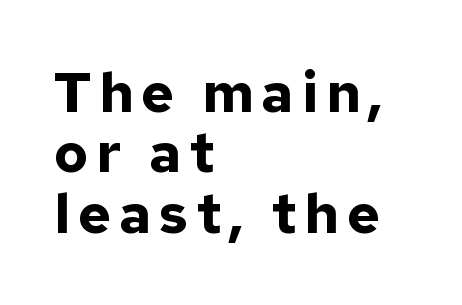
{"serif": "no", "italic": "no", "bold": "yes", "weight": "bold", "width": "normal", "stroke_contrast": "low", "x_height": "medium", "monospaced": "no", "underline": "no", "align": "left", "line_spacing": "tight", "line_spacing_ratio": 1.08, "glyph_px": 56}
